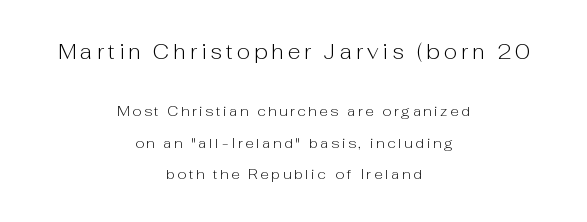
The area under the type is left untouched. Unlike italic type, these characters show no tilt at all. Caption: upper text group enlarged, lower text group reduced. Leftover space on each line is divided equally before and after the words. Vertical spacing — loose.
